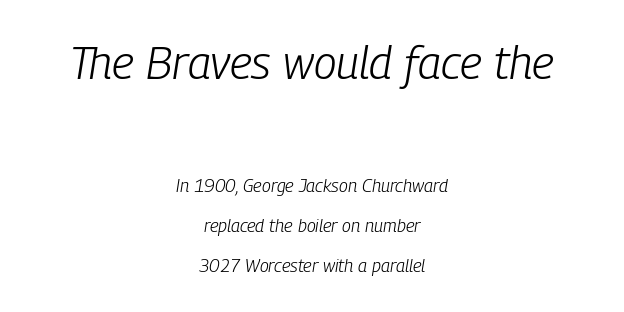
The image shows 46 px light, condensed type, italic (leaning right); set centered, loose line spacing (2.24x), normal letter spacing, not underlined; the first (top) block is 2.56x larger; low stroke contrast and a medium x-height.
